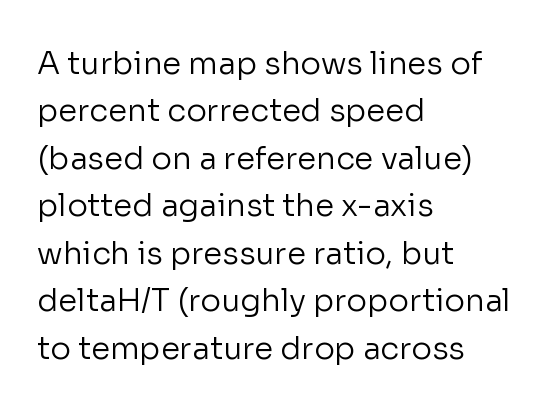
Q: Is the text bold? A: No.
Q: Is the text italic (slanted)? A: No, it is upright.
Q: Is the typeface a serif or a sans-serif typeface? A: Sans-serif.
Q: Is the text underlined? A: No.
Q: How is the paragraph aligned? A: Left-aligned.
Q: Is the spacing between letters normal or unusually wide? A: Normal.
Q: Is the spacing between lines tight, normal or loose? A: Normal.
Q: Width (condensed, normal, or wide)? A: Normal.
Q: Stroke contrast? A: Low.
Q: x-height? A: Medium.
Q: Monospaced? A: No.
